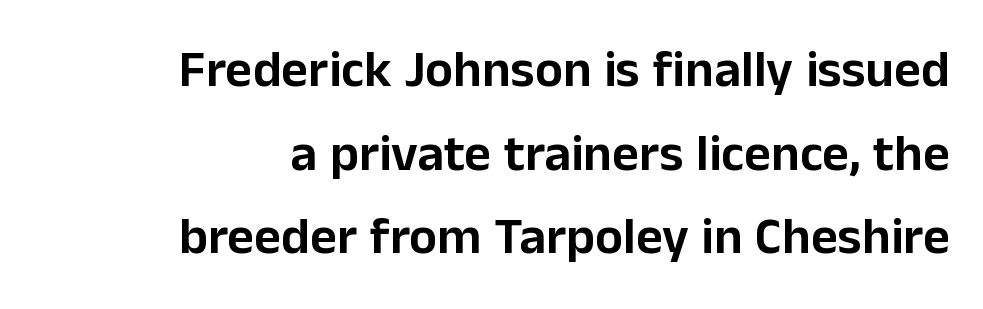
The image shows 52 px sans-serif type, upright; set right-aligned, normal line spacing (1.61x), normal letter spacing, not underlined; low stroke contrast and a medium x-height.
